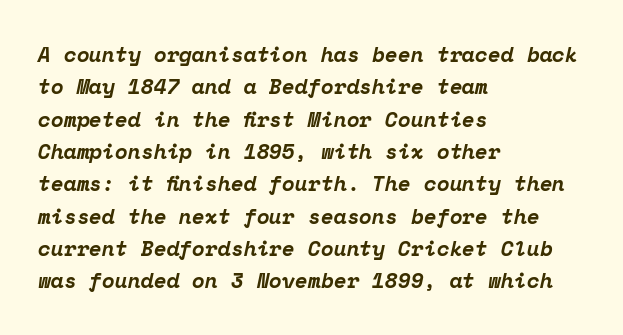
{"italic": "yes", "lean": "right", "slant_degrees": 12, "bold": "yes", "underline": "no", "align": "left", "line_spacing": "normal", "line_spacing_ratio": 1.54, "letter_spacing": "normal", "letter_spacing_em": 0.0, "glyph_px": 21}
